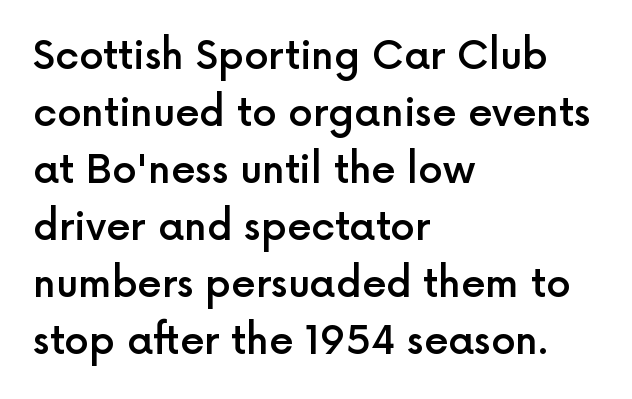
The image shows 39 px semibold sans-serif type, upright; set left-aligned, normal line spacing (1.46x), normal letter spacing, not underlined; a medium x-height.
